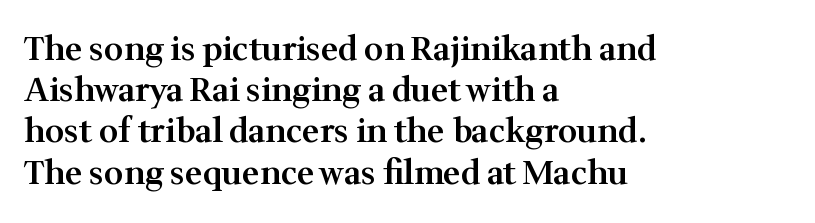
Reading down the column, the eye jumps a familiar distance to each next line. Teacher's note: observe the even left margin — that is flush-left alignment. Moderately thickened strokes mark this as semibold type. Default kerning and tracking; the words read as compact shapes. A roman cut, with each character standing at attention. Old-style or modern, the face here clearly has serifs.
